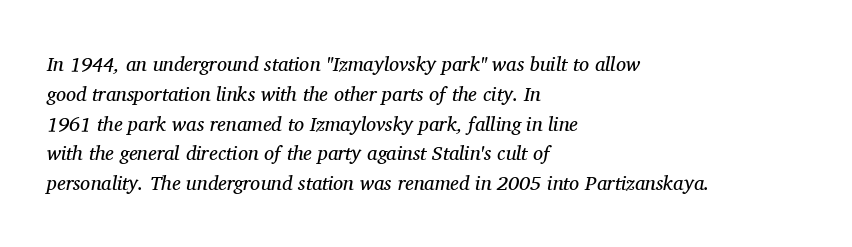
The letterforms sit shoulder to shoulder at normal distance. The line-height multiplier appears to be the usual default. Words float on clear page, feet unadorned. Emphasis-style slanted type is in use. Is the block centered? No — it sits flush against the left margin. No extra ink here — the face is not bold.
